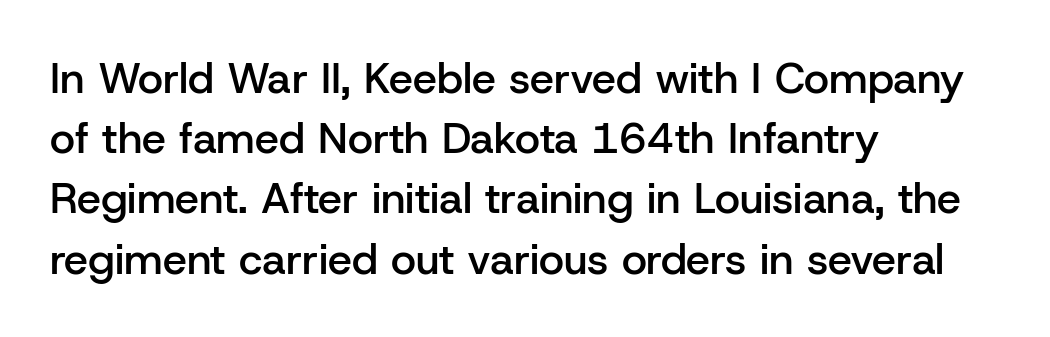
{"serif": "no", "italic": "no", "bold": "semi", "weight": "semibold", "width": "normal", "stroke_contrast": "low", "x_height": "medium", "monospaced": "no", "underline": "no", "align": "left", "line_spacing": "normal", "line_spacing_ratio": 1.4, "letter_spacing": "normal", "letter_spacing_em": 0.0, "glyph_px": 43}
